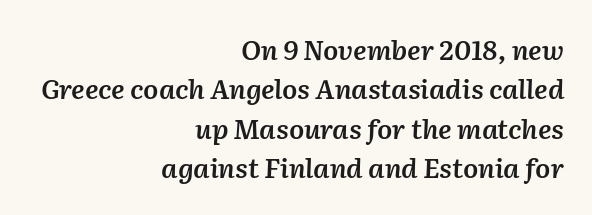
Q: Is the text bold? A: Semi-bold.
Q: Is the text italic (slanted)? A: Yes, it leans right by about 2 degrees.
Q: Is the text underlined? A: No.
Q: How is the paragraph aligned? A: Right-aligned.
Q: Is the spacing between letters normal or unusually wide? A: Normal.
Q: Is the spacing between lines tight, normal or loose? A: Normal.
